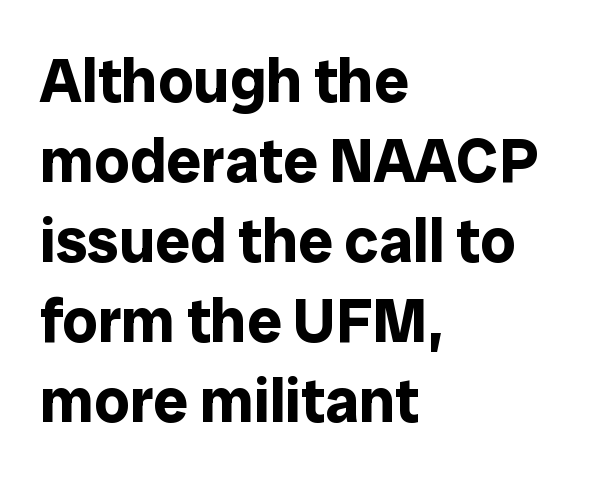
Horizontally, the lines are justified to the leading edge only. The glyphs have the mass of a bold cut. The specimen reads as upright at a glance. Line spacing here is normal.
